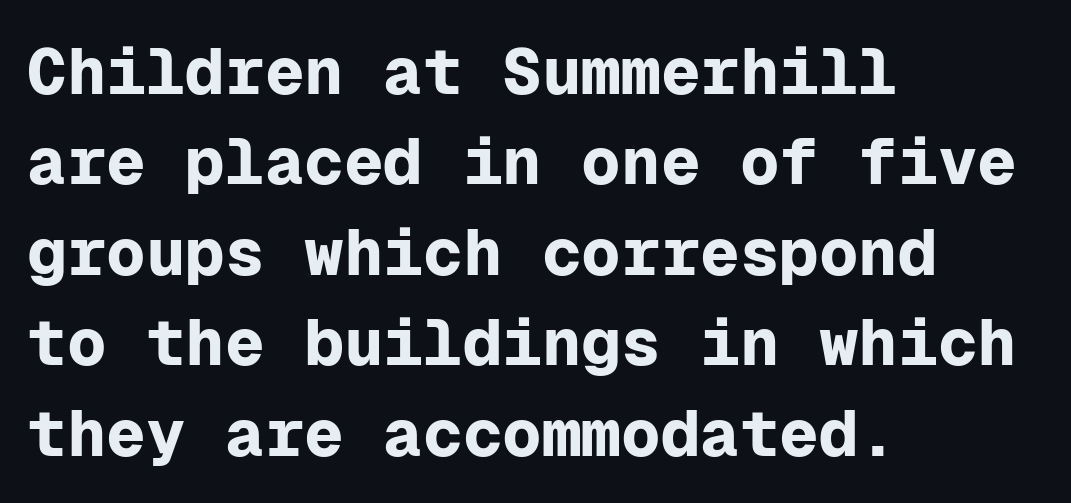
Q: Is the text bold? A: Yes.
Q: Is the text italic (slanted)? A: No, it is upright.
Q: Is the typeface a serif or a sans-serif typeface? A: Sans-serif.
Q: Is the text underlined? A: No.
Q: How is the paragraph aligned? A: Left-aligned.
Q: Is the spacing between letters normal or unusually wide? A: Normal.
Q: Is the spacing between lines tight, normal or loose? A: Normal.
Q: Width (condensed, normal, or wide)? A: Normal.
Q: Stroke contrast? A: Low.
Q: x-height? A: Medium.
Q: Monospaced? A: Yes.
